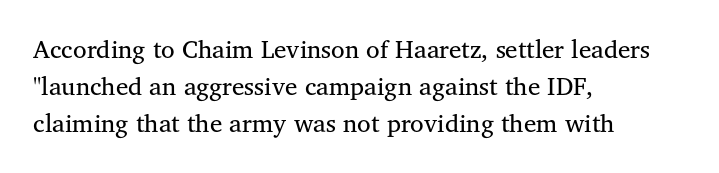
Each new line begins a customary step beneath the previous one. In CSS terms this would be text-align: left. Every character sits straight up, as roman type does. Inter-character spacing is left at the font's built-in metrics.
